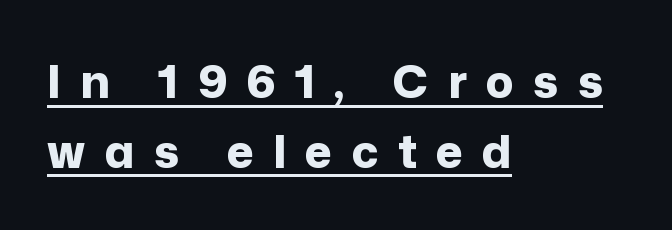
{"serif": "no", "italic": "no", "bold": "yes", "weight": "bold", "width": "normal", "stroke_contrast": "low", "x_height": "medium", "monospaced": "no", "underline": "yes", "align": "left", "line_spacing": "normal", "line_spacing_ratio": 1.52, "letter_spacing": "wide", "letter_spacing_em": 0.42, "glyph_px": 46}
